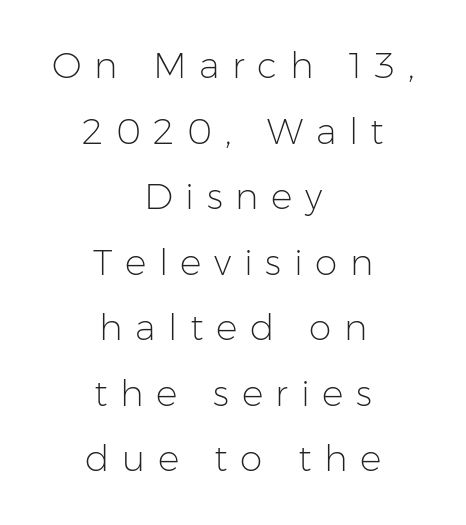
The image shows 36 px light sans-serif type, upright; set centered, line spacing 1.82x, unusually wide letter spacing (+0.35 em), not underlined; low stroke contrast and a medium x-height.
